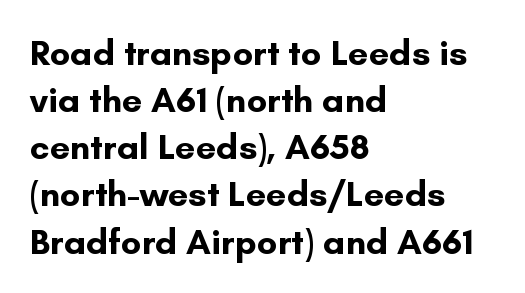
{"serif": "no", "italic": "no", "bold": "yes", "weight": "bold", "width": "normal", "stroke_contrast": "low", "x_height": "small", "monospaced": "no", "underline": "no", "align": "left", "line_spacing": "normal", "line_spacing_ratio": 1.31, "letter_spacing": "normal", "letter_spacing_em": 0.0, "glyph_px": 36}
